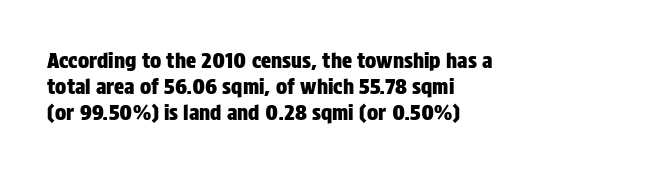
{"italic": "no", "underline": "no", "align": "left", "line_spacing": "normal", "line_spacing_ratio": 1.25, "letter_spacing": "normal", "letter_spacing_em": 0.0, "glyph_px": 21}
